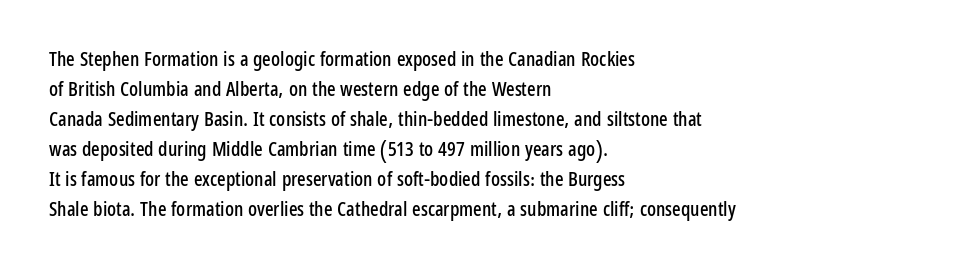
{"italic": "no", "underline": "no", "align": "left", "line_spacing": "normal", "line_spacing_ratio": 1.5, "letter_spacing": "normal", "letter_spacing_em": 0.0, "glyph_px": 20}
